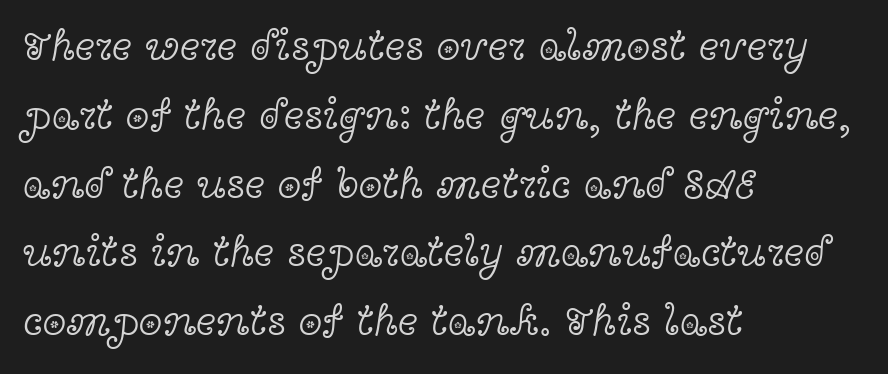
Q: Is the text bold? A: No.
Q: Is the text italic (slanted)? A: Yes.
Q: Is the typeface a serif or a sans-serif typeface? A: Serif.
Q: Is the text underlined? A: No.
Q: How is the paragraph aligned? A: Left-aligned.
Q: Is the spacing between letters normal or unusually wide? A: Normal.
Q: Is the spacing between lines tight, normal or loose? A: Normal.
Q: Width (condensed, normal, or wide)? A: Wide.
Q: x-height? A: Medium.
Q: Monospaced? A: No.
